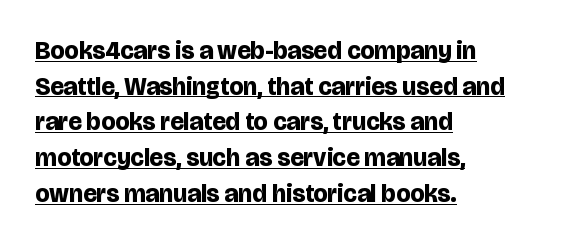
The image shows 25 px bold type, upright; set left-aligned, normal line spacing (1.43x), normal letter spacing, underlined.
